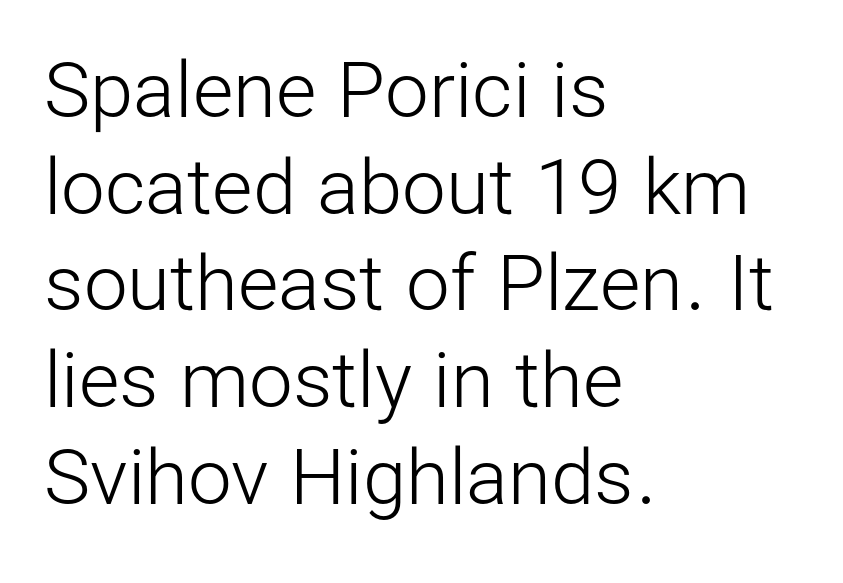
The image shows 78 px light sans-serif type, upright; set left-aligned, line spacing 1.24x, normal letter spacing, not underlined; low stroke contrast and a medium x-height.
